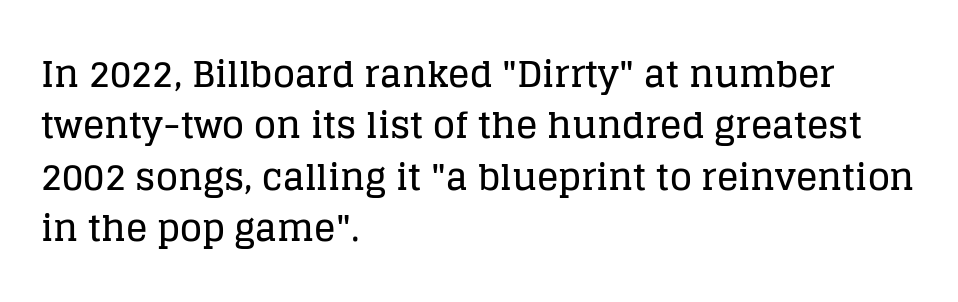
The image shows 36 px serif type, upright; set left-aligned, normal line spacing (1.43x), normal letter spacing, not underlined; low stroke contrast and a large x-height.
